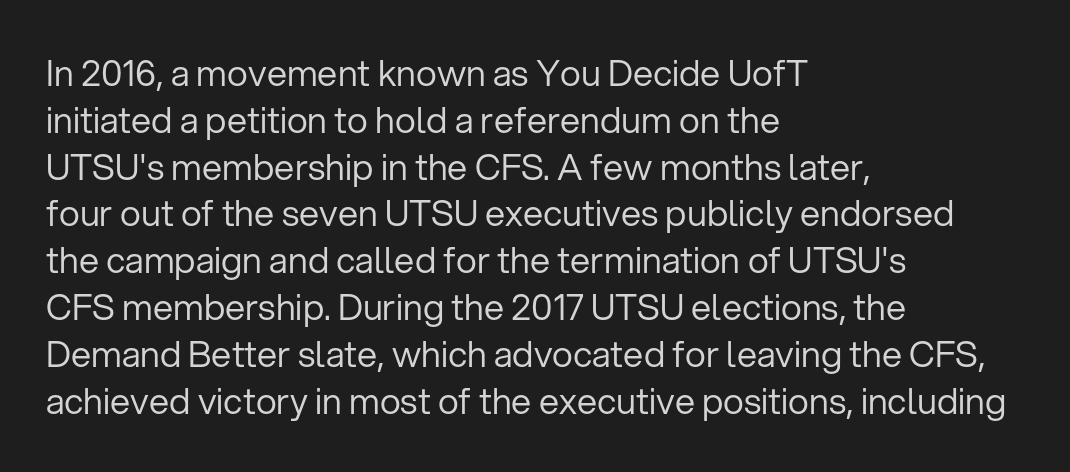
The image shows 36 px regular-weight sans-serif type, upright; set left-aligned, normal line spacing (1.3x), normal letter spacing, not underlined; low stroke contrast and a medium x-height.
